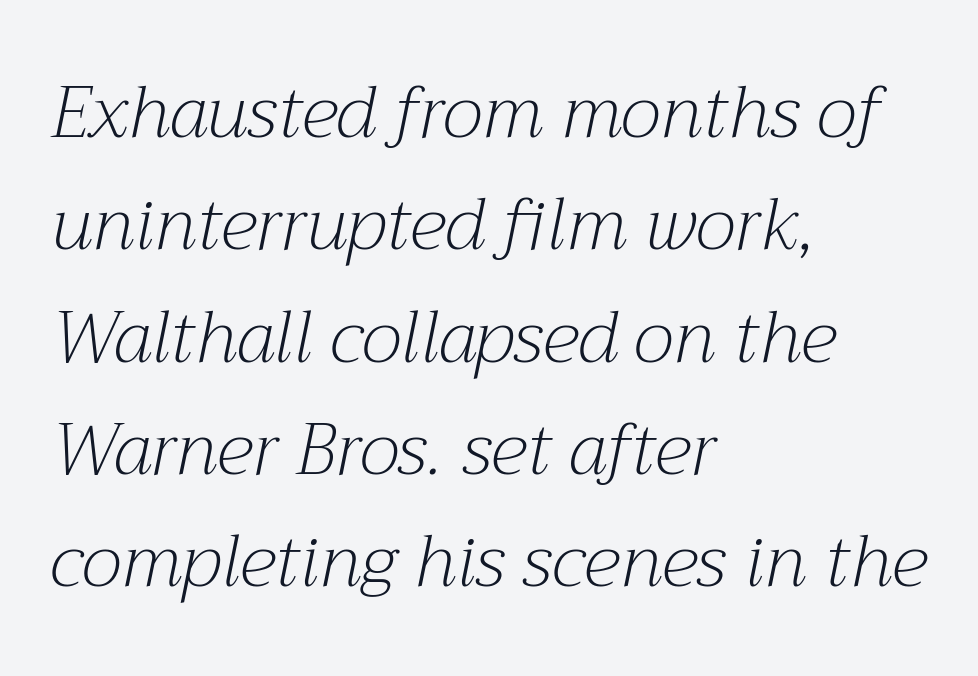
Q: Is the text bold? A: No.
Q: Is the text italic (slanted)? A: Yes, it leans right by about 12 degrees.
Q: Is the typeface a serif or a sans-serif typeface? A: Serif.
Q: Is the text underlined? A: No.
Q: How is the paragraph aligned? A: Left-aligned.
Q: Is the spacing between letters normal or unusually wide? A: Normal.
Q: Is the spacing between lines tight, normal or loose? A: Normal.
Q: Width (condensed, normal, or wide)? A: Normal.
Q: Stroke contrast? A: Medium.
Q: x-height? A: Medium.
Q: Monospaced? A: No.
